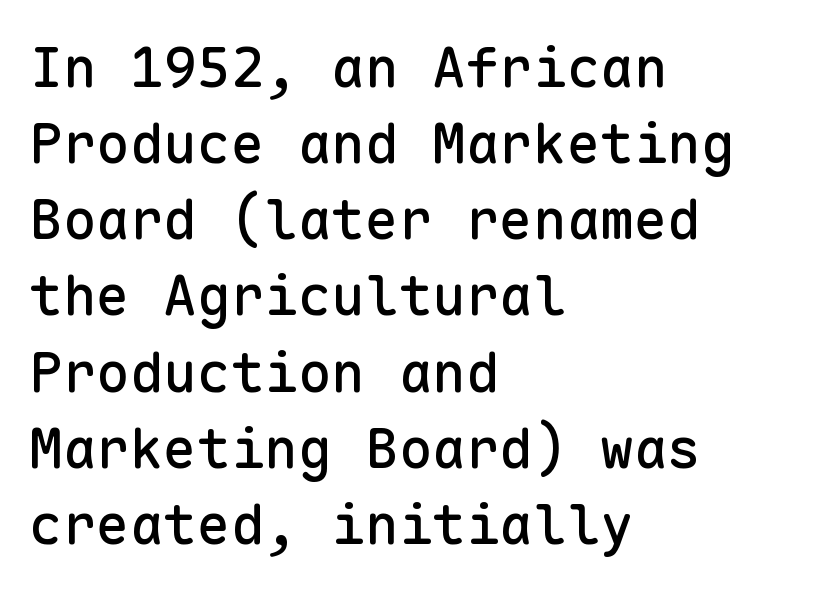
The image shows 56 px sans-serif type, upright, monospaced; set left-aligned, normal line spacing (1.36x), normal letter spacing, not underlined; low stroke contrast and a medium x-height.
